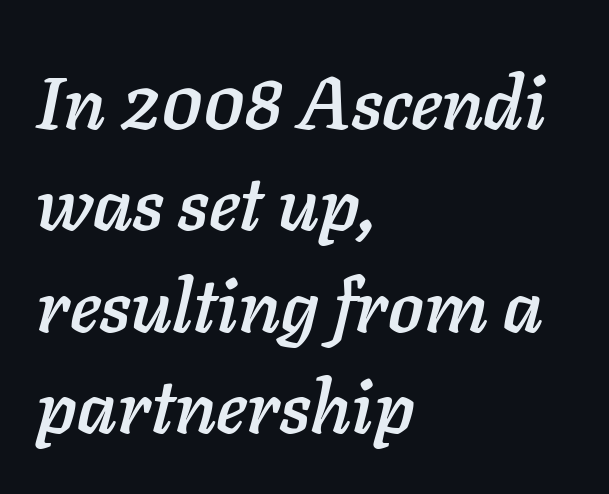
A typesetter would mark this as italic. This sample uses plain, unmodified letter spacing. Here the designer chose a conventional face with non-uniform glyph widths. Rows of type keep a routine distance in the vertical direction. Underline: absent. Horizontally, the lines are justified to the leading edge only.
